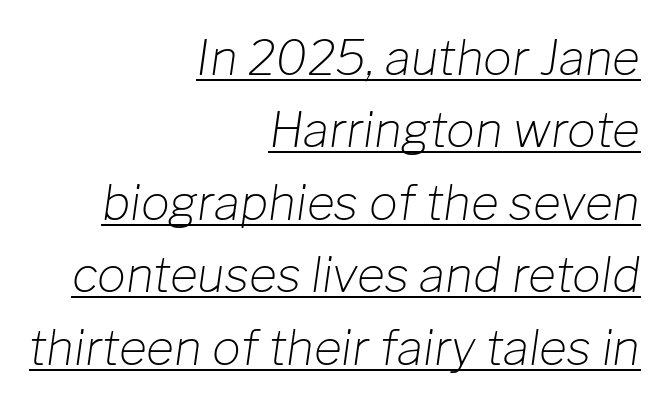
This sample has the flowing, uneven cadence of proportional lettering. Is the letter spacing exaggerated? No — it looks like the ordinary default. The lines in this sample share a right terminus and differ only in where they begin. If you drew a line through each stem, it would be angled. How would I describe the line gaps? Plain and ordinary. The weight would be labelled regular, book, light, or lighter still.
